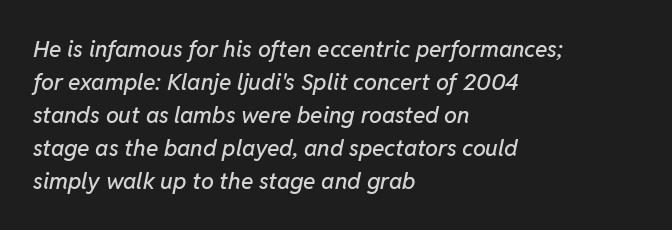
{"italic": "yes", "lean": "right", "slant_degrees": 11, "underline": "no", "align": "left", "line_spacing": "normal", "line_spacing_ratio": 1.44, "letter_spacing": "normal", "letter_spacing_em": 0.0, "glyph_px": 23}
